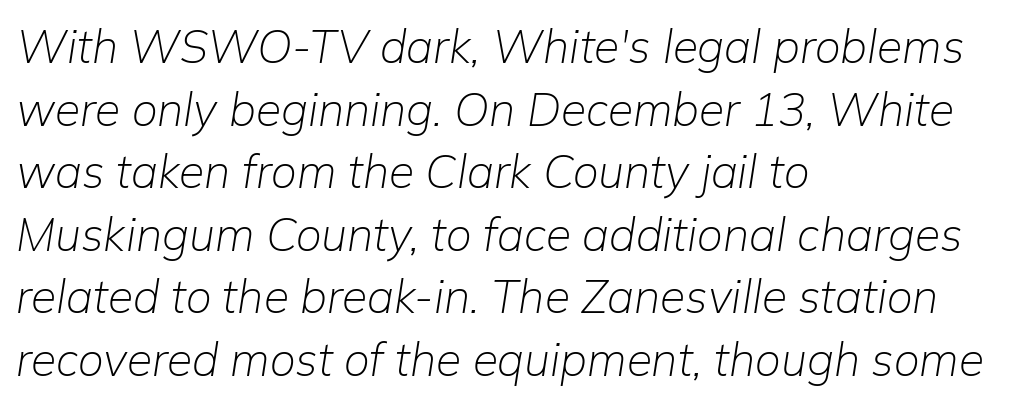
Vertical spacing — default. Is the letter spacing exaggerated? No — it looks like the ordinary default. This rendering features lettering with no underline. Vertical stems look standard width or narrower in stroke. If you drew a line through each stem, it would be angled.
